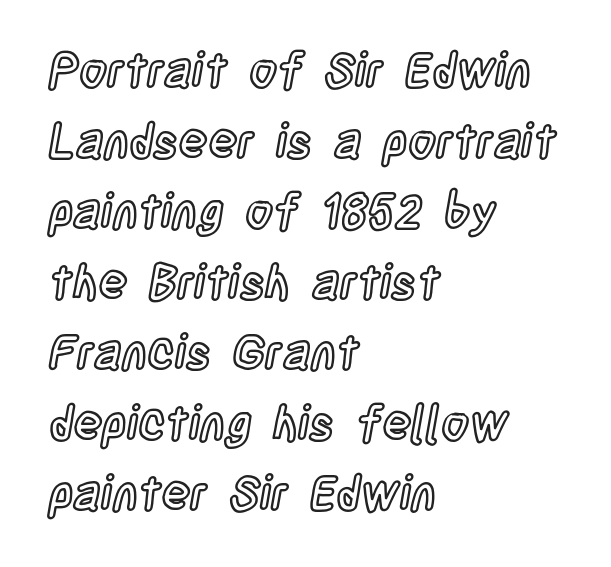
{"width": "condensed", "x_height": "large", "monospaced": "no", "underline": "no", "align": "left", "line_spacing": "normal", "line_spacing_ratio": 1.47, "letter_spacing": "normal", "letter_spacing_em": 0.0, "glyph_px": 48}
